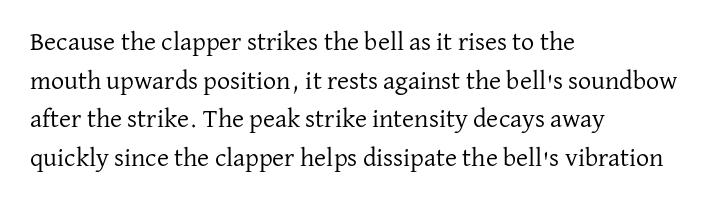
The image shows 26 px text type, upright; set left-aligned, normal line spacing (1.49x), normal letter spacing, not underlined.
